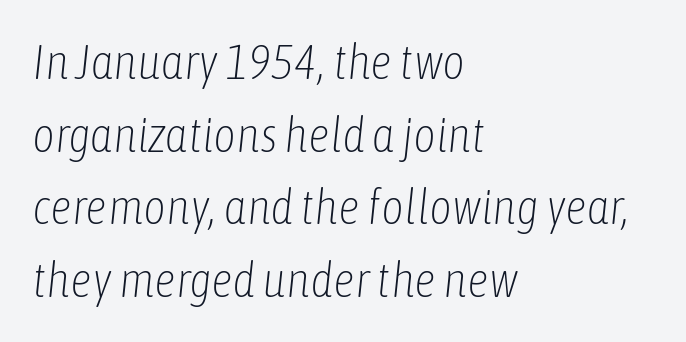
Q: Is the text bold? A: No.
Q: Is the text italic (slanted)? A: Yes, it leans right by about 6 degrees.
Q: Is the text underlined? A: No.
Q: How is the paragraph aligned? A: Left-aligned.
Q: Is the spacing between letters normal or unusually wide? A: Normal.
Q: Is the spacing between lines tight, normal or loose? A: Normal.
Q: Width (condensed, normal, or wide)? A: Condensed.
Q: Stroke contrast? A: Low.
Q: x-height? A: Medium.
Q: Monospaced? A: No.
